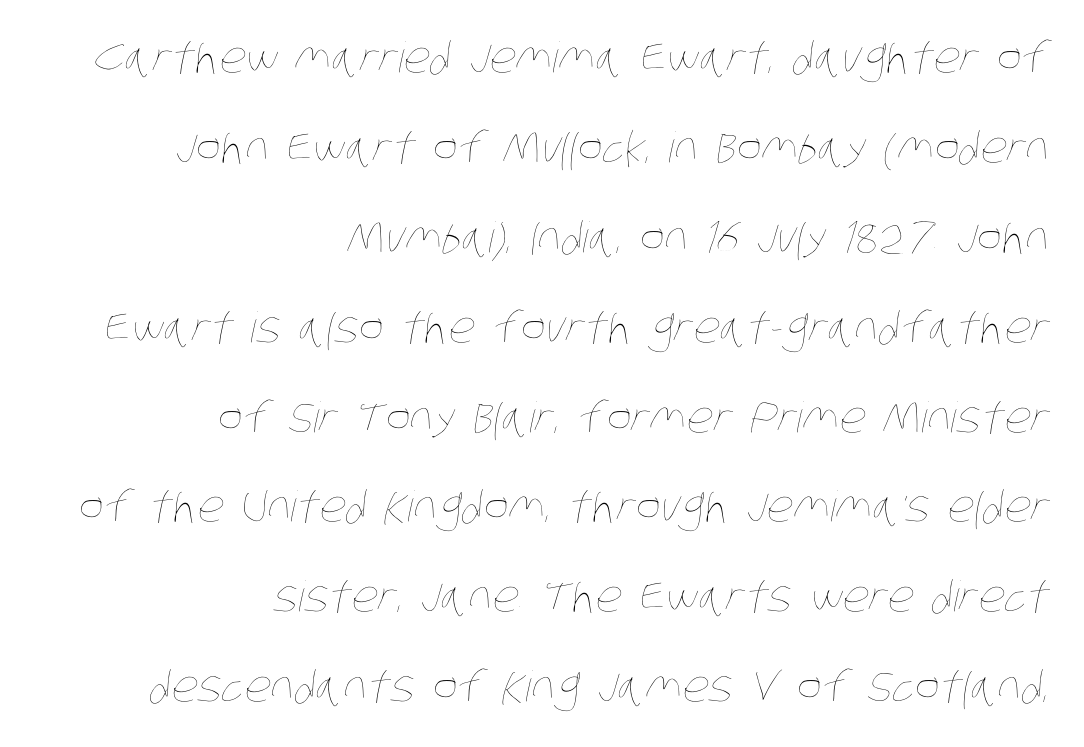
{"bold": "no", "weight": "thin", "width": "condensed", "stroke_contrast": "low", "x_height": "large", "monospaced": "no", "underline": "no", "align": "right", "line_spacing": "loose", "line_spacing_ratio": 2.14, "letter_spacing": "normal", "letter_spacing_em": 0.0, "glyph_px": 42}
